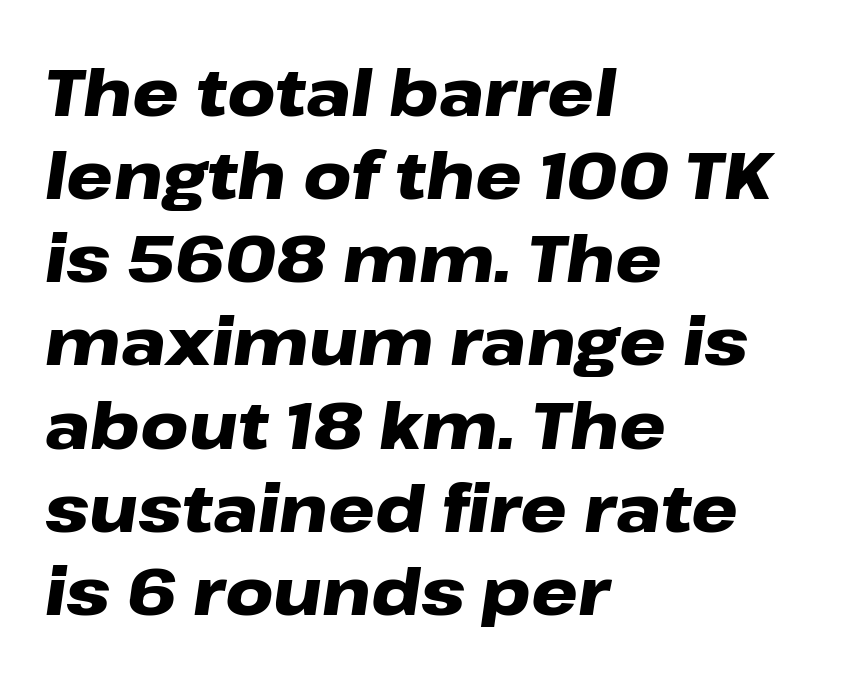
Q: Is the text bold? A: Yes.
Q: Is the text italic (slanted)? A: Yes, it leans right by about 8 degrees.
Q: Is the text underlined? A: No.
Q: How is the paragraph aligned? A: Left-aligned.
Q: Is the spacing between letters normal or unusually wide? A: Normal.
Q: Is the spacing between lines tight, normal or loose? A: Normal.
Q: Width (condensed, normal, or wide)? A: Wide.
Q: Stroke contrast? A: Low.
Q: x-height? A: Medium.
Q: Monospaced? A: No.
